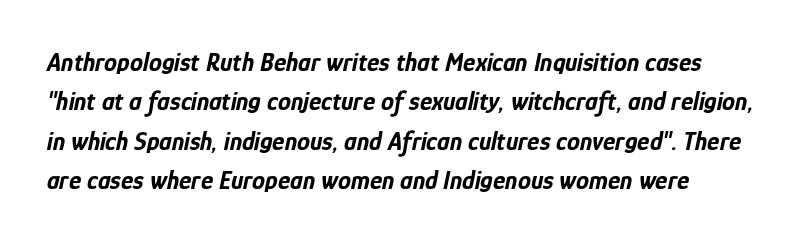
Has an underline been added? It has not. The tracking reads as untouched default to a designer's eye. How heavy is the stroke? Heavy — this is a bold. Compared with ordinary roman type, these characters are visibly tilted.
